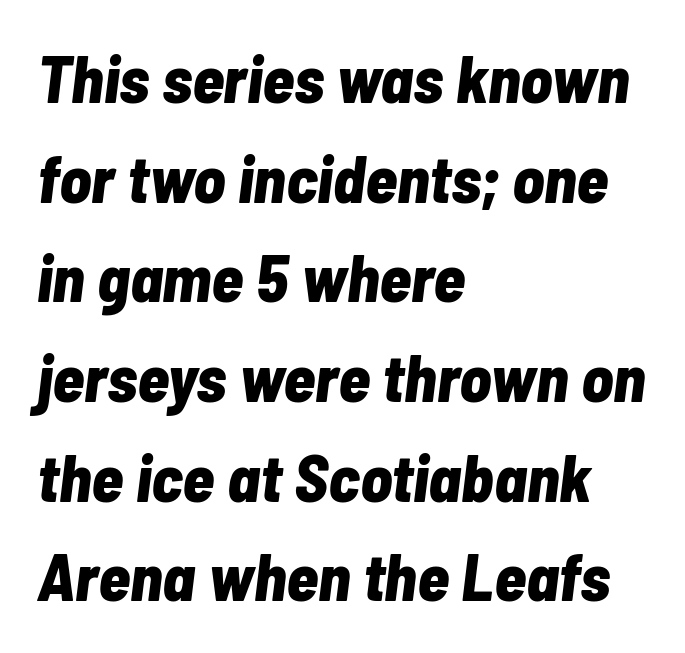
The image shows 66 px bold, condensed type, italic (leaning right); set left-aligned, normal line spacing (1.51x), normal letter spacing, not underlined; low stroke contrast and a medium x-height.
